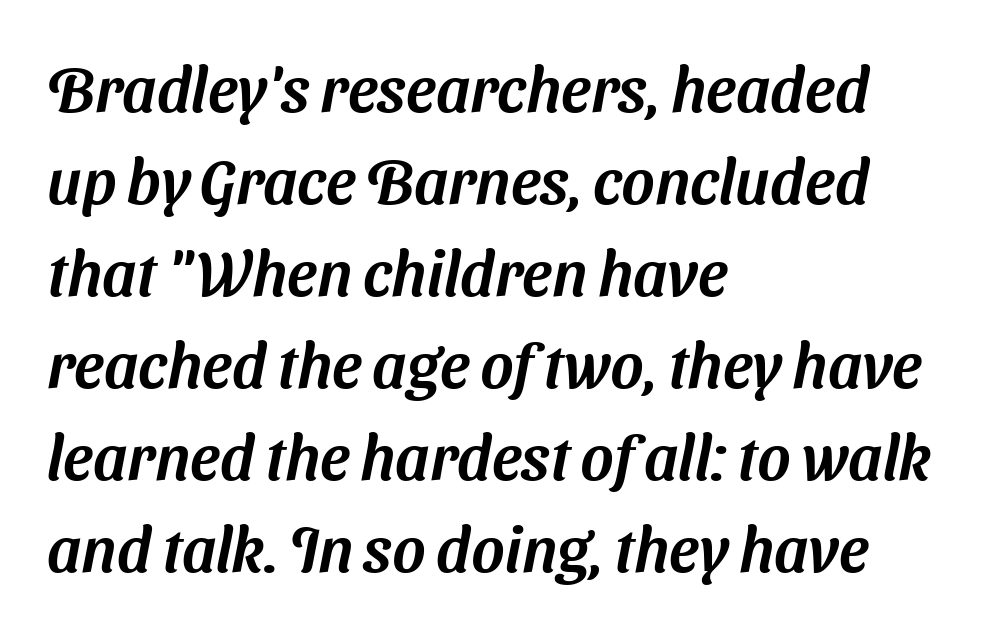
Reading down the column, the eye jumps a familiar distance to each next line. Nope, no serifs anywhere on these letters. Lines of text with bare space underneath. The passage shown is typed in a proportional face where columns would drift. The lines are quadded left. Standard letterfit; no display-style spreading of the glyphs.
